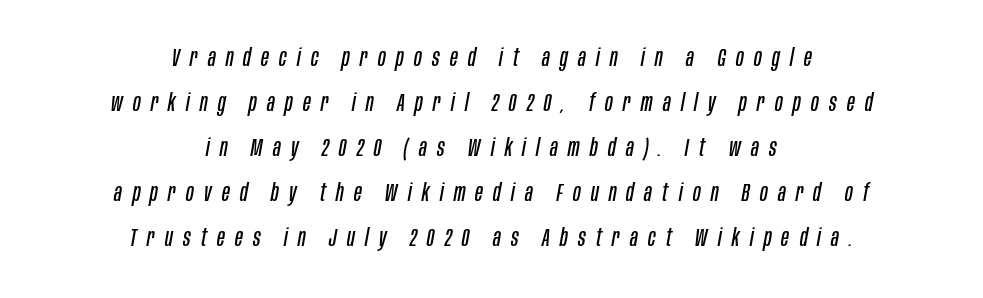
{"italic": "yes", "lean": "right", "slant_degrees": 10, "bold": "no", "underline": "no", "align": "center", "line_spacing_ratio": 1.8, "letter_spacing": "wide", "letter_spacing_em": 0.41, "glyph_px": 25}
